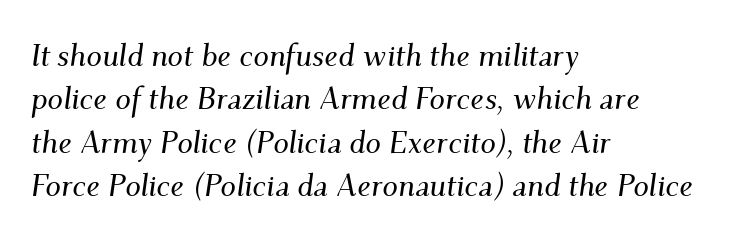
Q: Is the text italic (slanted)? A: Yes, it leans right by about 9 degrees.
Q: Is the typeface a serif or a sans-serif typeface? A: Serif.
Q: Is the text underlined? A: No.
Q: How is the paragraph aligned? A: Left-aligned.
Q: Is the spacing between letters normal or unusually wide? A: Normal.
Q: Is the spacing between lines tight, normal or loose? A: Normal.
Q: Width (condensed, normal, or wide)? A: Normal.
Q: Stroke contrast? A: Medium.
Q: x-height? A: Small.
Q: Monospaced? A: No.
